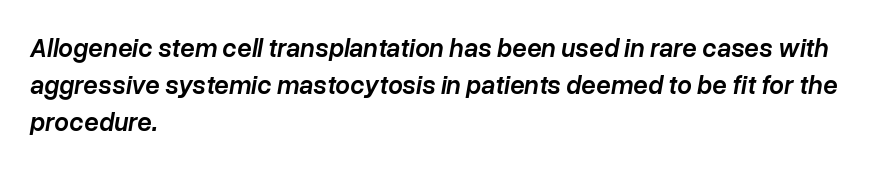
Q: Is the text bold? A: Semi-bold.
Q: Is the text italic (slanted)? A: Yes, it leans right by about 10 degrees.
Q: Is the text underlined? A: No.
Q: How is the paragraph aligned? A: Left-aligned.
Q: Is the spacing between letters normal or unusually wide? A: Normal.
Q: Is the spacing between lines tight, normal or loose? A: Normal.
